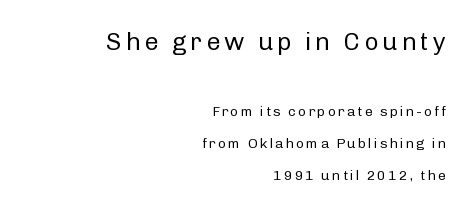
Q: Is the text bold? A: No.
Q: Is the text italic (slanted)? A: No, it is upright.
Q: Is the text underlined? A: No.
Q: How is the paragraph aligned? A: Right-aligned.
Q: Is the spacing between lines tight, normal or loose? A: Loose.
Q: Which block of text is set in a larger size, the first (top) or the second (bottom)? A: The first (top) one.
